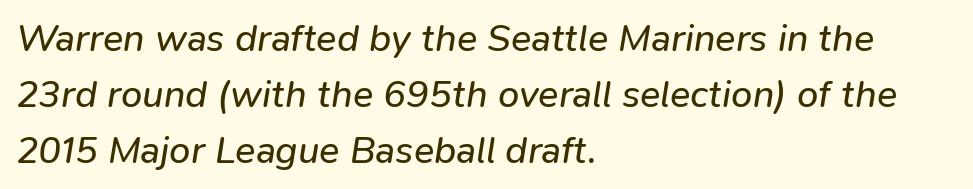
Notice how the stems are inclined rather than vertical — that's the hallmark of italics. The ragged edge is on the right, which tells us the setting is flush left. The line texture is even and compact thanks to regular tracking. Looks like regular typesetting: each glyph gets only the width it needs. The words here are not underlined.
